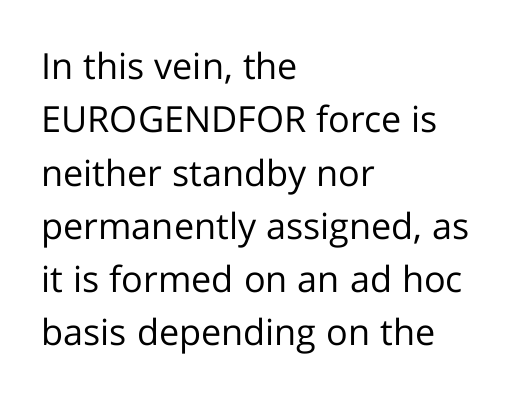
The image shows 36 px regular-weight sans-serif type, upright; set left-aligned, normal line spacing (1.48x), normal letter spacing, not underlined; low stroke contrast and a medium x-height.
